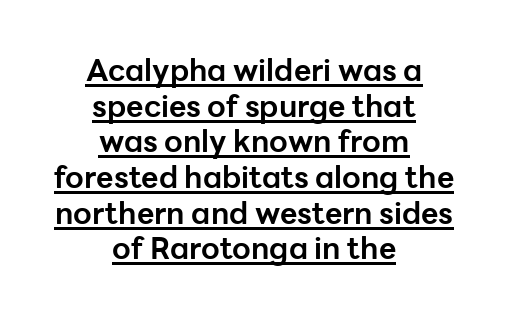
The image shows 30 px bold sans-serif type, upright; set centered, line spacing 1.19x, normal letter spacing, underlined; low stroke contrast and a medium x-height.
